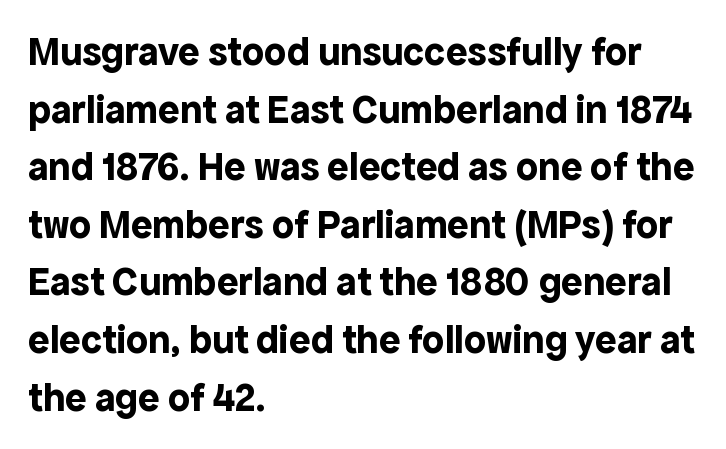
The image shows 40 px bold sans-serif type, upright; set left-aligned, normal line spacing (1.44x), normal letter spacing, not underlined; a medium x-height.
